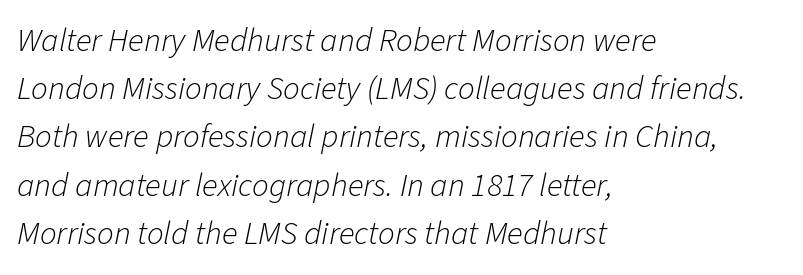
The image shows 33 px light type, italic (leaning right); set left-aligned, normal line spacing (1.46x), normal letter spacing, not underlined; low stroke contrast and a medium x-height.
